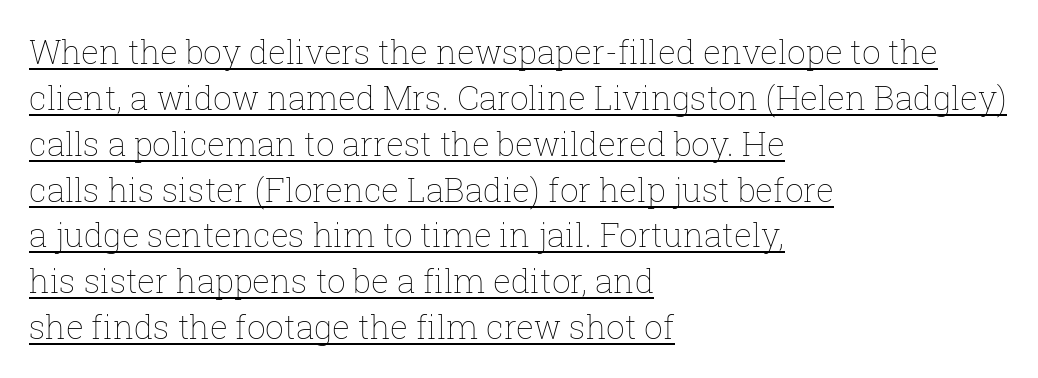
Visually the block forms a straight wall on the left and a jagged coastline on the right. Upright lettering throughout. Here the designer chose a conventional face with non-uniform glyph widths. Underline: present. If you measured baseline to baseline, you'd find a middling distance. You could call the tracking neutral — neither tight nor loose.
